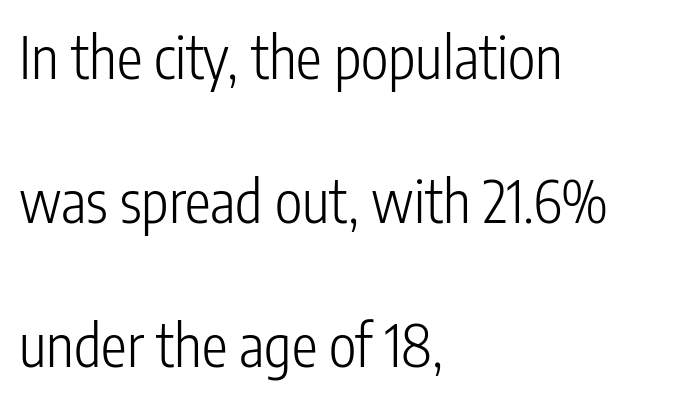
Varying glyph widths throughout — classic text-font behaviour. Style check: upright. Reading down the block, your eye returns to a fixed left position each line. The zone under the glyphs is completely vacant. These glyphs show unthickened strokes, regular width or finer.
